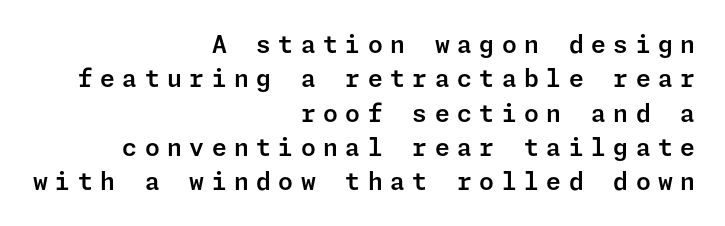
Q: Is the text italic (slanted)? A: No, it is upright.
Q: Is the text underlined? A: No.
Q: How is the paragraph aligned? A: Right-aligned.
Q: Is the spacing between letters normal or unusually wide? A: Unusually wide.
Q: Is the spacing between lines tight, normal or loose? A: Normal.
